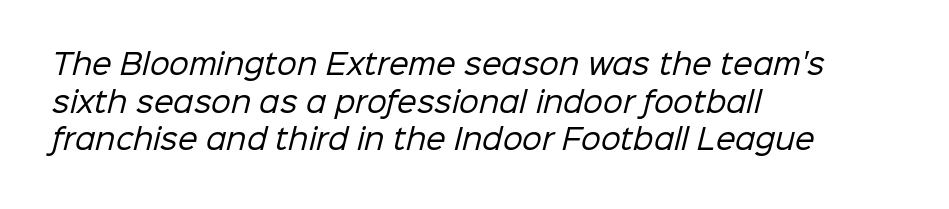
The image shows 28 px regular-weight sans-serif type; set left-aligned, normal line spacing (1.34x), normal letter spacing, not underlined; low stroke contrast and a medium x-height.
